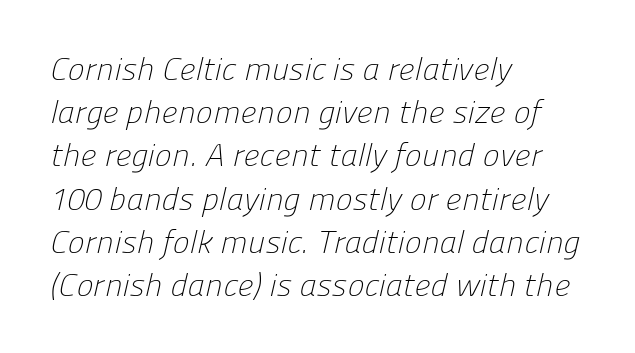
A typesetter would call this proportional, since set widths differ per character. You can tell from the bare stems that sans-serif type was used. The lines in this sample share a left origin and differ only in where they stop. Is the stroke heavy? The answer is a plain regular-or-lighter. The space directly below the letters is spotless.
